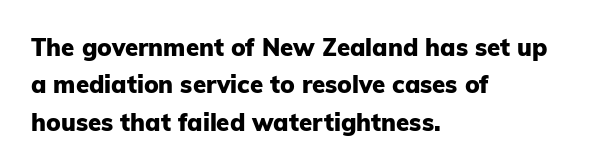
{"italic": "no", "bold": "yes", "underline": "no", "align": "left", "line_spacing": "normal", "line_spacing_ratio": 1.56, "letter_spacing": "normal", "letter_spacing_em": 0.0, "glyph_px": 24}
